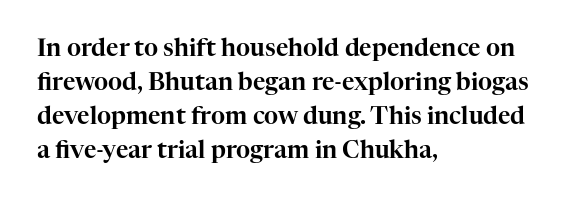
Q: Is the text italic (slanted)? A: No, it is upright.
Q: Is the text underlined? A: No.
Q: How is the paragraph aligned? A: Left-aligned.
Q: Is the spacing between letters normal or unusually wide? A: Normal.
Q: Is the spacing between lines tight, normal or loose? A: Normal.
